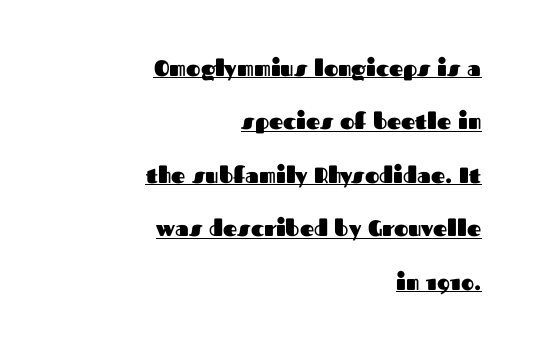
The lines in this sample share a right terminus and differ only in where they begin. Do the letters lean? They stand straight. Decoration check: the copy is underlined. Its strokes are broad and dark, the hallmark of bold type. Between one letter and the next there's only the usual sliver of space.
